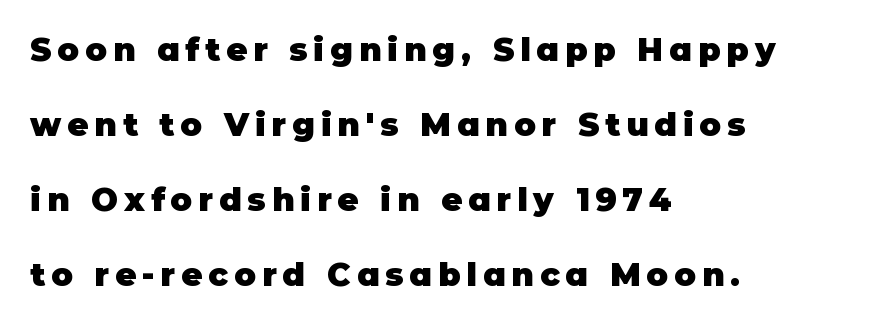
The image shows 32 px heavy sans-serif type, upright; set left-aligned, loose line spacing (2.34x), not underlined; low stroke contrast and a large x-height.
